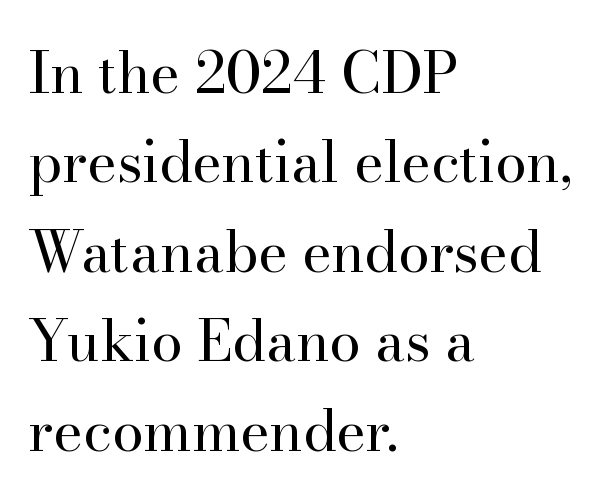
Short note: letters normally spaced. Leading matches the norm, producing a regular column. Note the varied advance widths — an 'i' is clearly narrower than an 'm'. Serif or sans? Serif — the stroke terminals have little feet. These lines are set flush left with a ragged right edge. Words float on clear page, feet unadorned.
